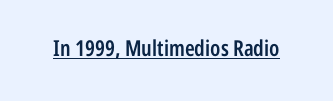
{"italic": "no", "bold": "semi", "underline": "yes", "letter_spacing": "normal", "letter_spacing_em": 0.0, "glyph_px": 22}
